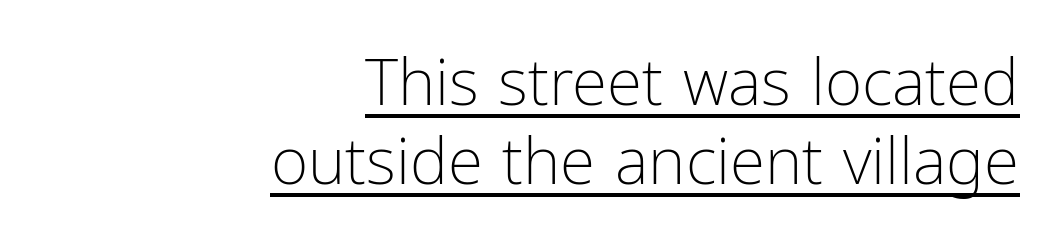
Examine the stroke ends and you'll find no serifs. Quick note: not italic, upright. Underlined type. The rendering uses natural spacing where letterforms have individual widths. All the whitespace from short lines collects on the left.
